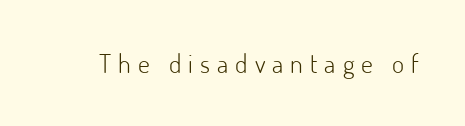
Ordinary non-slanted type is in use. Each stroke keeps to a modest, everyday thickness or less. The space beneath each line is pristine and unruled. Short note: letters widely spaced.
